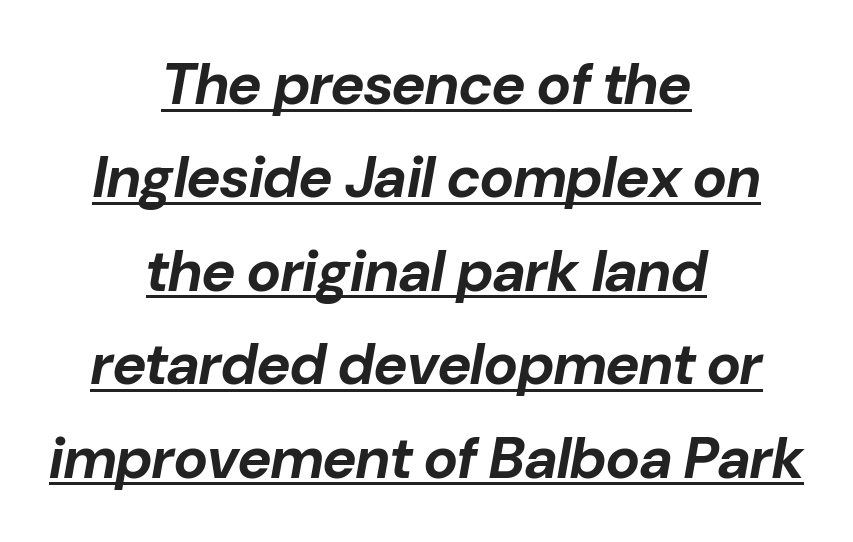
{"italic": "yes", "lean": "right", "slant_degrees": 10, "bold": "yes", "weight": "bold", "width": "normal", "stroke_contrast": "low", "x_height": "medium", "monospaced": "no", "underline": "yes", "align": "center", "line_spacing": "normal", "line_spacing_ratio": 1.61, "letter_spacing": "normal", "letter_spacing_em": 0.0, "glyph_px": 58}
